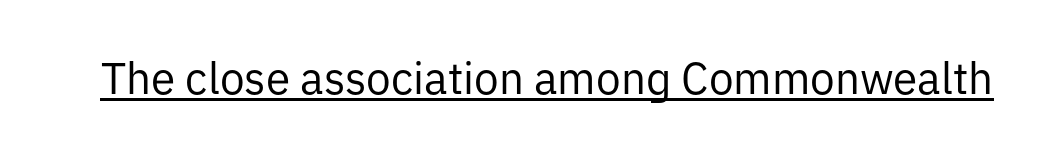
The image shows 44 px regular-weight sans-serif type, upright; set normal letter spacing, underlined; low stroke contrast and a medium x-height.
